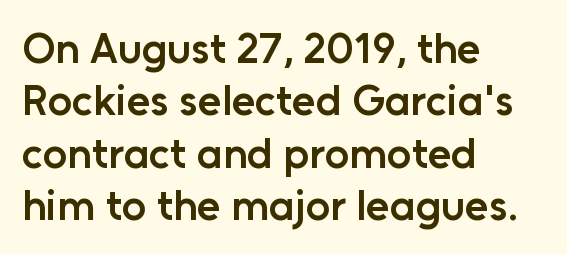
{"serif": "no", "italic": "no", "bold": "semi", "weight": "semibold", "width": "normal", "stroke_contrast": "low", "x_height": "medium", "monospaced": "no", "underline": "no", "align": "left", "line_spacing_ratio": 1.22, "letter_spacing": "normal", "letter_spacing_em": 0.0, "glyph_px": 43}
